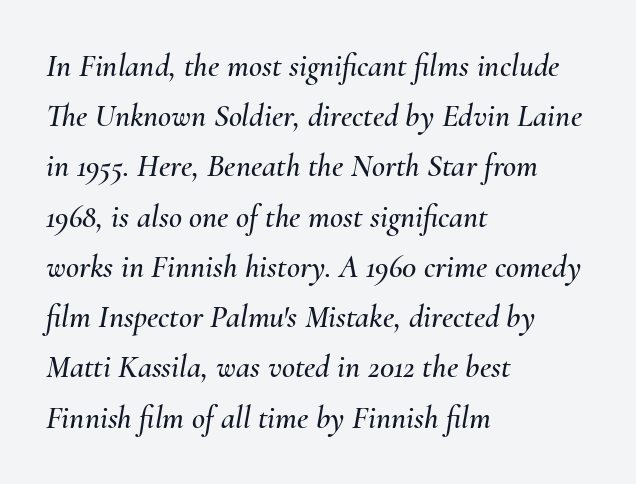
Quick note: underline off. Character widths vary here, with narrow letters taking less room than wide ones. Where is the straight margin? On the left. Nothing unusual about the tracking: characters are spaced as the font intends. The rendering applies a slant to the glyphs. Evenly set lines give the paragraph a standard silhouette.
